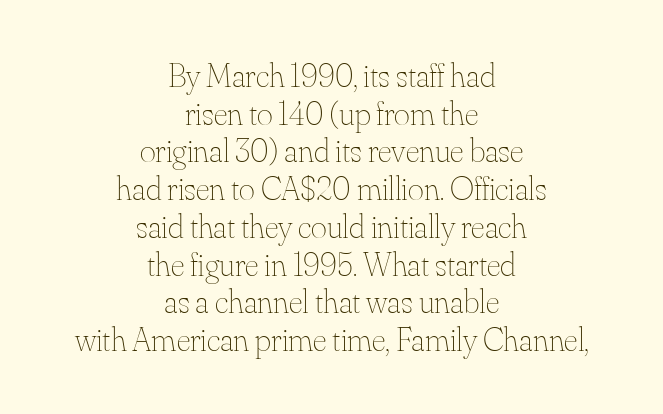
Q: Is the text bold? A: No.
Q: Is the text italic (slanted)? A: No, it is upright.
Q: Is the text underlined? A: No.
Q: How is the paragraph aligned? A: Centered.
Q: Is the spacing between letters normal or unusually wide? A: Normal.
Q: Is the spacing between lines tight, normal or loose? A: Tight.
Q: Width (condensed, normal, or wide)? A: Normal.
Q: Stroke contrast? A: Medium.
Q: x-height? A: Small.
Q: Monospaced? A: No.
